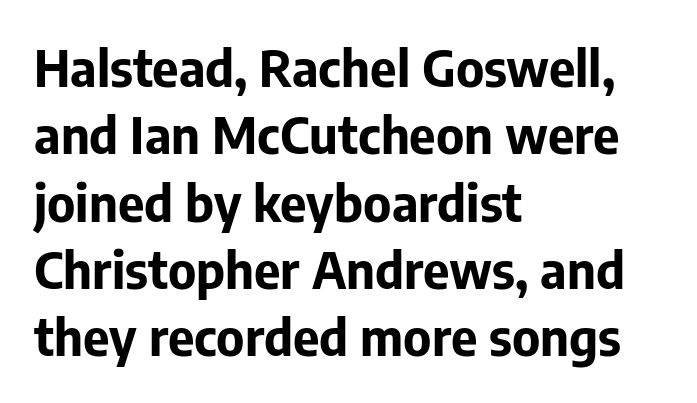
{"serif": "no", "italic": "no", "bold": "yes", "weight": "bold", "width": "normal", "stroke_contrast": "low", "x_height": "medium", "monospaced": "no", "underline": "no", "align": "left", "line_spacing": "normal", "line_spacing_ratio": 1.32, "letter_spacing": "normal", "letter_spacing_em": 0.0, "glyph_px": 51}
